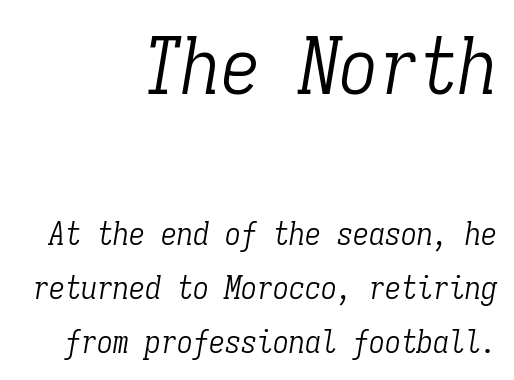
The image shows 79 px light, condensed serif type, italic (leaning right), monospaced; set right-aligned, normal line spacing (1.69x), normal letter spacing, not underlined; the first (top) block is 2.47x larger; low stroke contrast and a medium x-height.
